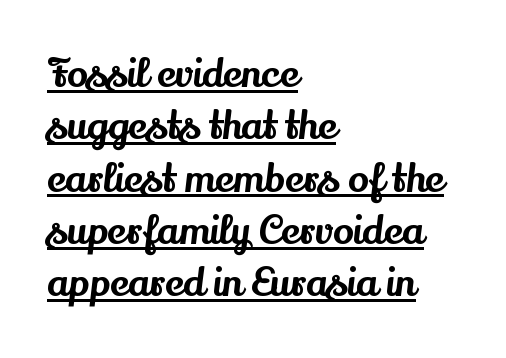
Q: Is the text italic (slanted)? A: Yes.
Q: Is the typeface a serif or a sans-serif typeface? A: Serif.
Q: Is the text underlined? A: Yes.
Q: How is the paragraph aligned? A: Left-aligned.
Q: Is the spacing between letters normal or unusually wide? A: Normal.
Q: Is the spacing between lines tight, normal or loose? A: Normal.
Q: Width (condensed, normal, or wide)? A: Normal.
Q: Stroke contrast? A: Medium.
Q: x-height? A: Small.
Q: Monospaced? A: No.
